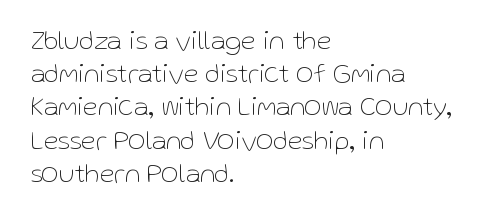
{"italic": "no", "bold": "no", "underline": "no", "align": "left", "line_spacing_ratio": 1.23, "letter_spacing": "normal", "letter_spacing_em": 0.0, "glyph_px": 27}
